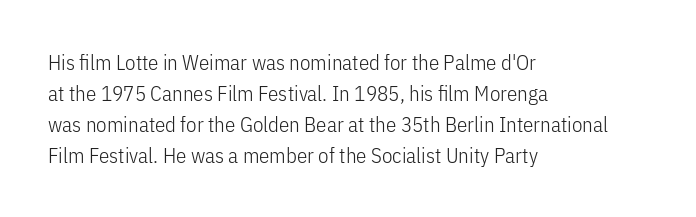
If you drew a line through each stem, it would be perfectly vertical. Leftover space on each line is placed entirely after the last word. The vertical gap from one line to the next is medium. The specimen omits any rule beneath the text block's lines.
